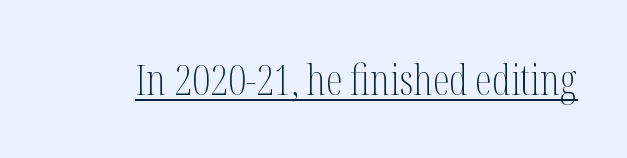
The image shows 42 px light, condensed serif type, upright; set normal letter spacing, underlined; medium stroke contrast and a medium x-height.
